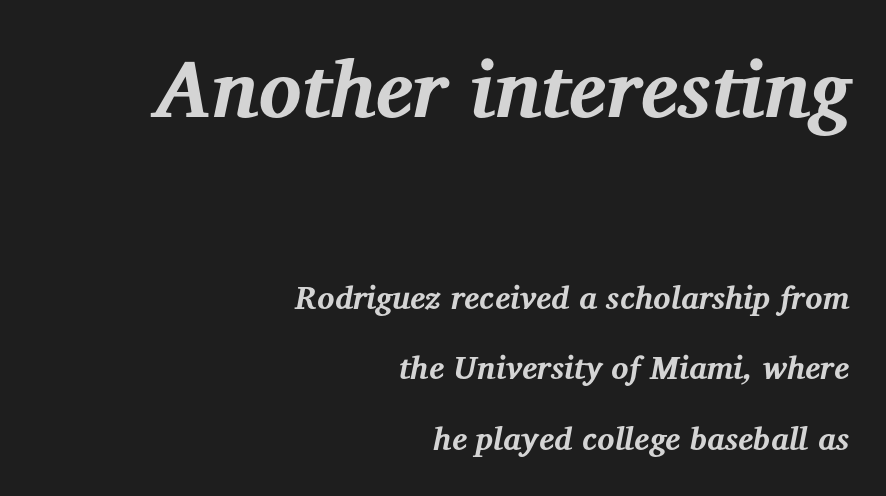
The image shows 80 px bold serif type, italic (leaning right); set right-aligned, loose line spacing (2.2x), normal letter spacing, not underlined; the first (top) block is 2.5x larger; medium stroke contrast and a medium x-height.
